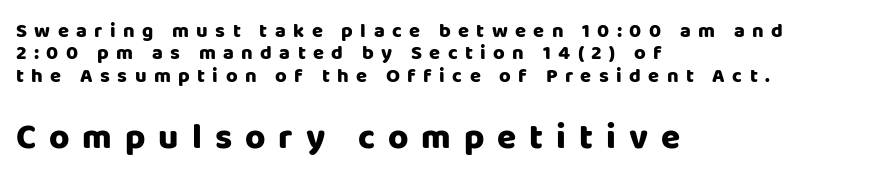
Just letters on the line, the space beneath them empty. The passage is arranged the way most books set body copy — flush left. The leading is snug, giving the passage a crowded texture. The composition opens small and finishes big. The passage shown has open, widely tracked lettering throughout. The lettering holds an erect, upright posture throughout.
